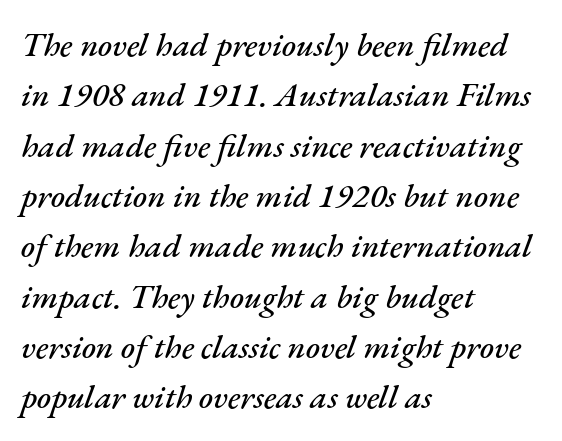
Q: Is the text italic (slanted)? A: Yes, it leans right by about 17 degrees.
Q: Is the text underlined? A: No.
Q: How is the paragraph aligned? A: Left-aligned.
Q: Is the spacing between letters normal or unusually wide? A: Normal.
Q: Is the spacing between lines tight, normal or loose? A: Normal.
Q: Width (condensed, normal, or wide)? A: Normal.
Q: Stroke contrast? A: Medium.
Q: x-height? A: Small.
Q: Monospaced? A: No.
